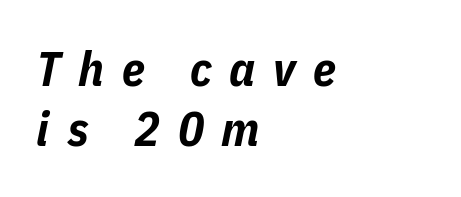
{"italic": "yes", "lean": "right", "slant_degrees": 11, "bold": "yes", "weight": "bold", "width": "condensed", "stroke_contrast": "low", "x_height": "medium", "monospaced": "no", "underline": "no", "align": "left", "line_spacing": "normal", "line_spacing_ratio": 1.26, "letter_spacing": "wide", "letter_spacing_em": 0.37, "glyph_px": 48}
